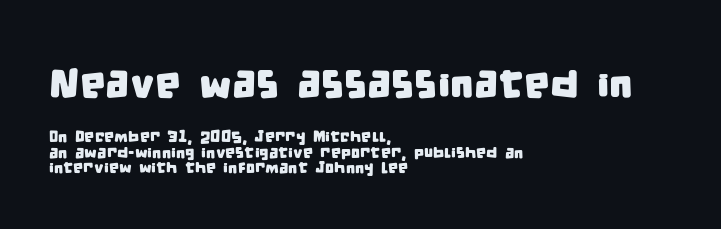
Inter-character spacing is left at the font's built-in metrics. The rag falls on the right side of this text block. Anything drawn beneath the words? Only blank space. Reading down the column, the eye jumps only a short way to each next line. Type style note: lacks serifs. Do the characters align in a grid? No, the font is proportional.
